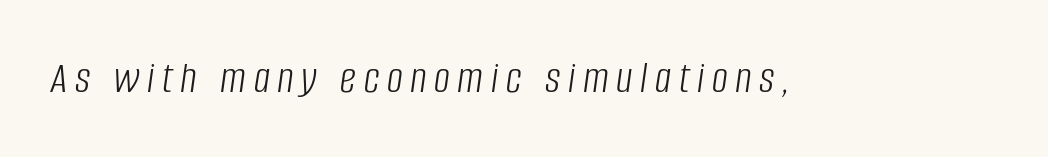
Q: Is the text bold? A: No.
Q: Is the text italic (slanted)? A: Yes, it leans right by about 8 degrees.
Q: Is the text underlined? A: No.
Q: Width (condensed, normal, or wide)? A: Condensed.
Q: Stroke contrast? A: Low.
Q: x-height? A: Large.
Q: Monospaced? A: No.
